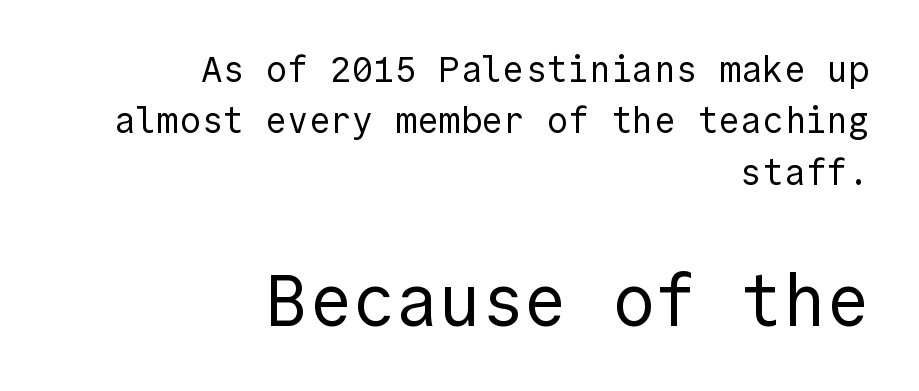
The image shows 72 px regular-weight sans-serif type, upright; set right-aligned, normal line spacing (1.43x), normal letter spacing, not underlined; the second (bottom) block is 2.0x larger; a medium x-height.
